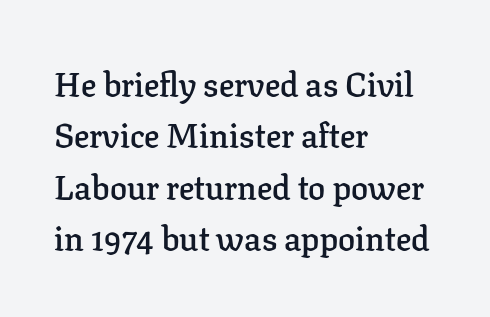
{"serif": "yes", "italic": "no", "bold": "semi", "weight": "semibold", "width": "normal", "stroke_contrast": "low", "x_height": "medium", "monospaced": "no", "underline": "no", "align": "left", "line_spacing": "normal", "line_spacing_ratio": 1.51, "letter_spacing": "normal", "letter_spacing_em": 0.0, "glyph_px": 34}
